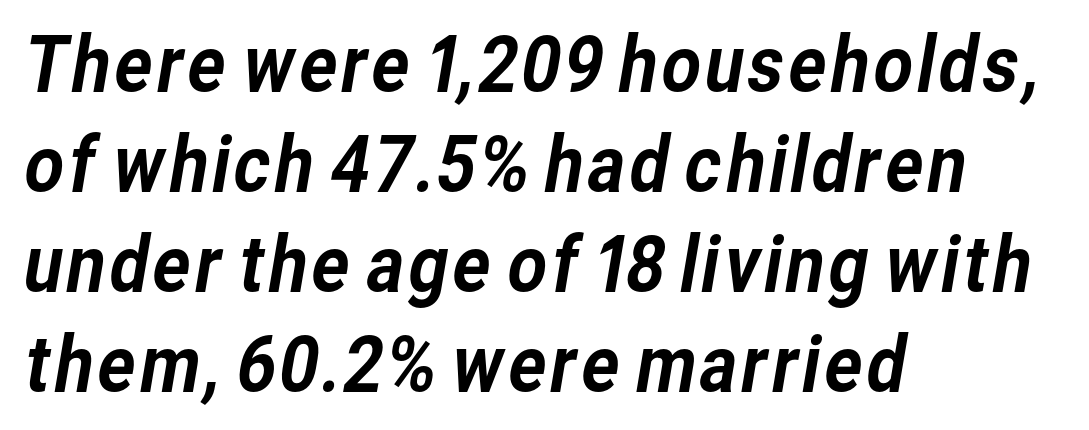
Q: Is the typeface a serif or a sans-serif typeface? A: Sans-serif.
Q: Is the text underlined? A: No.
Q: How is the paragraph aligned? A: Left-aligned.
Q: Is the spacing between letters normal or unusually wide? A: Normal.
Q: Is the spacing between lines tight, normal or loose? A: Normal.
Q: Width (condensed, normal, or wide)? A: Normal.
Q: Stroke contrast? A: Low.
Q: x-height? A: Medium.
Q: Monospaced? A: No.
